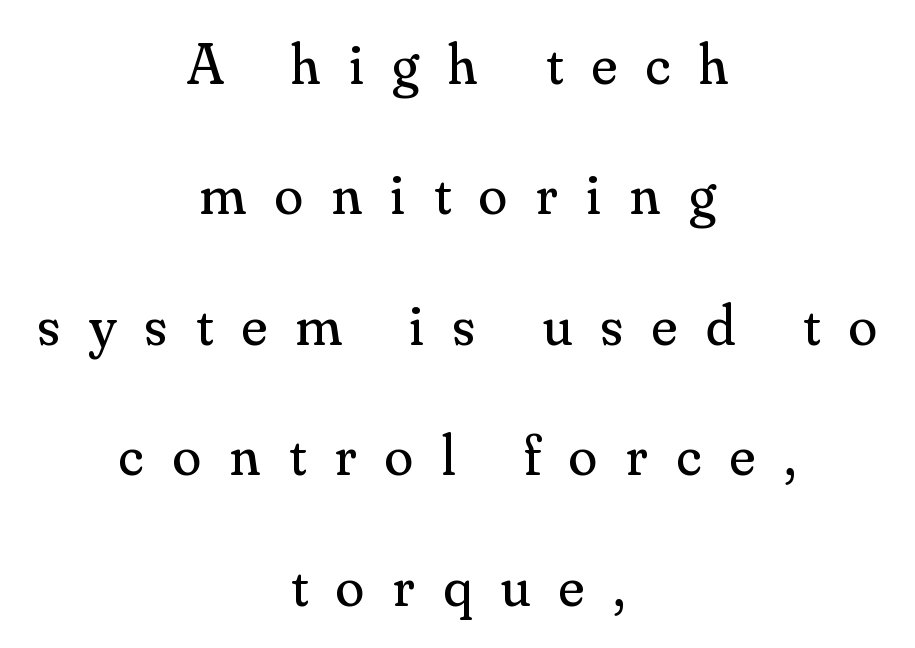
{"serif": "yes", "italic": "no", "bold": "no", "weight": "regular", "width": "normal", "stroke_contrast": "medium", "x_height": "small", "monospaced": "no", "underline": "no", "align": "center", "line_spacing": "loose", "line_spacing_ratio": 2.25, "letter_spacing": "wide", "letter_spacing_em": 0.5, "glyph_px": 58}
